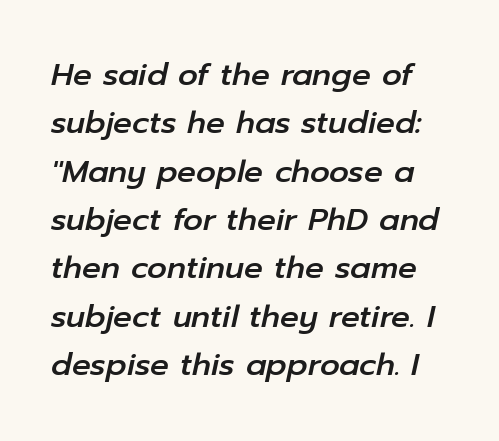
Honestly, there is no underline to notice here at all. The rendering applies a slant to the glyphs. Honestly, the row spacing looks completely unremarkable. Varying glyph widths throughout — classic text-font behaviour.
